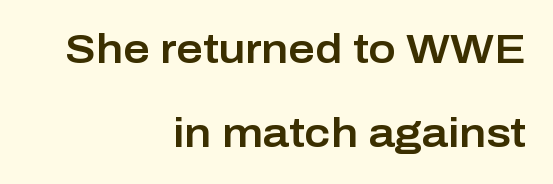
{"serif": "no", "italic": "no", "width": "normal", "stroke_contrast": "low", "x_height": "medium", "monospaced": "no", "underline": "no", "align": "right", "line_spacing": "loose", "line_spacing_ratio": 2.05, "letter_spacing": "normal", "letter_spacing_em": 0.0, "glyph_px": 41}
